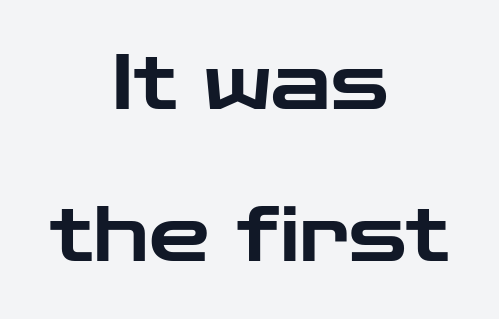
The passage shown has conventional tracking throughout. The words here are not underlined. Notice how the stems are strictly vertical — no italics here. Reading down the column, the eye jumps a long way to each next line.
